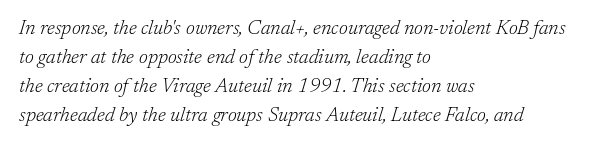
Underline: absent. In terms of leading, this rendering sits right in the middle. A typesetter would call this zero additional tracking. These lines are set flush left with a ragged right edge. Is the type heavy? It reads as light-to-regular instead.
